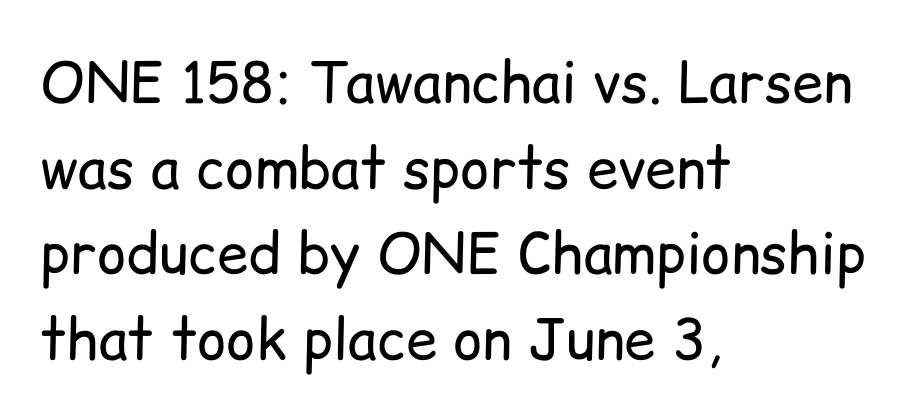
{"serif": "no", "italic": "no", "bold": "no", "weight": "regular", "width": "normal", "stroke_contrast": "low", "x_height": "medium", "monospaced": "no", "underline": "no", "align": "left", "line_spacing": "normal", "line_spacing_ratio": 1.53, "letter_spacing": "normal", "letter_spacing_em": 0.0, "glyph_px": 56}
